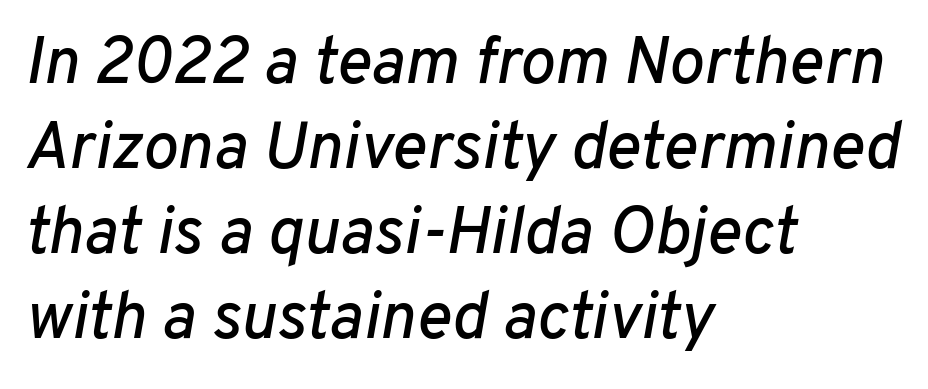
The tracking reads as untouched default to a designer's eye. Does the lettering tilt? It does — this is italic. Successive baselines arrive at the customary interval. Horizontal alignment here is leftward, the default for most running prose.
